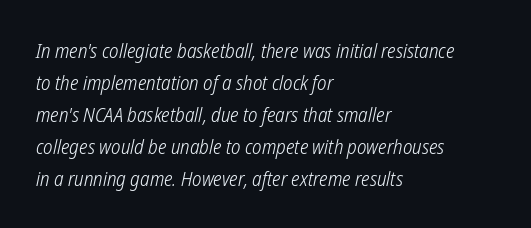
Q: Is the text bold? A: No.
Q: Is the text underlined? A: No.
Q: How is the paragraph aligned? A: Left-aligned.
Q: Is the spacing between letters normal or unusually wide? A: Normal.
Q: Is the spacing between lines tight, normal or loose? A: Normal.
